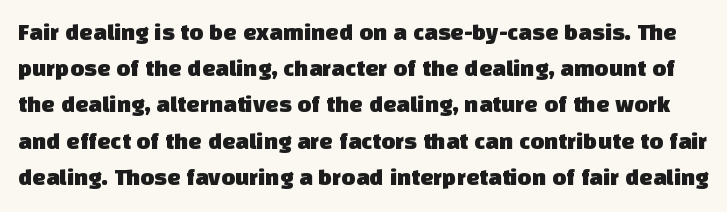
Rule under the text: the space is simply empty. Each new line begins a customary step beneath the previous one. Words appear dense and cohesive because spacing is normal.
